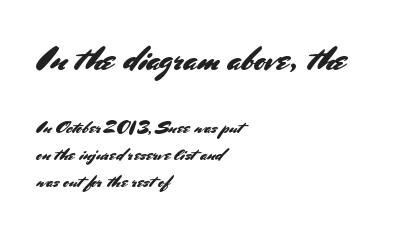
All the whitespace from short lines collects on the right. What stands out about the letter spacing? Nothing — it is the standard amount. Compared with typical paragraphs, the rows here are spaced about the same. The face used here is proportionally spaced, like ordinary book or web type.
